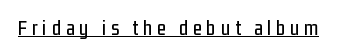
{"italic": "no", "underline": "yes", "letter_spacing": "wide", "letter_spacing_em": 0.22, "glyph_px": 21}
